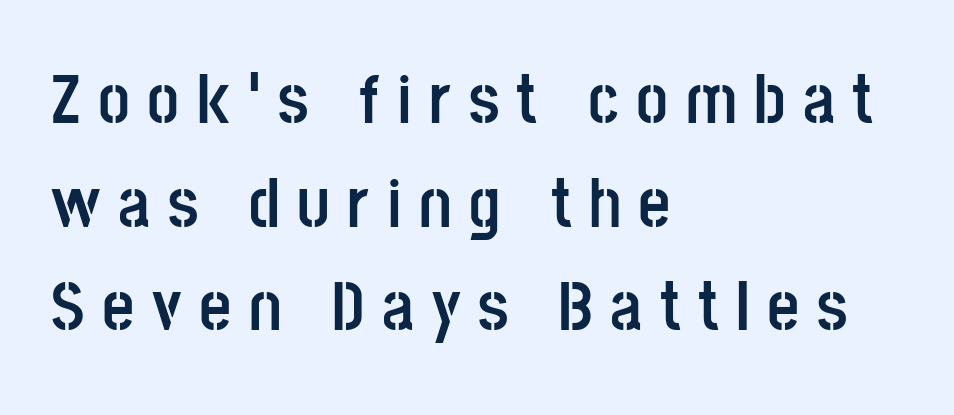
The image shows 70 px semibold, condensed sans-serif type, upright; set left-aligned, normal line spacing (1.48x), unusually wide letter spacing (+0.25 em), not underlined; low stroke contrast and a large x-height.
